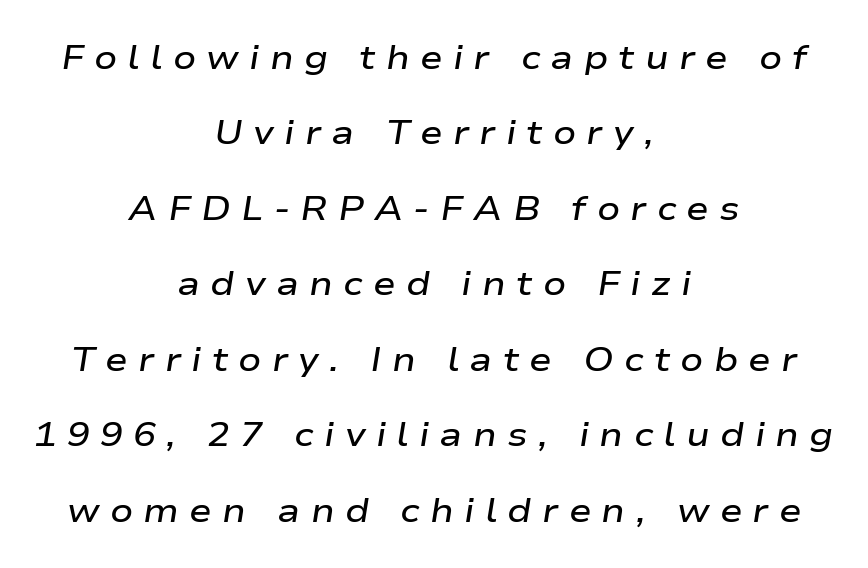
The image shows 34 px semibold, wide type, italic (leaning right); set centered, loose line spacing (2.22x), unusually wide letter spacing (+0.3 em), not underlined; low stroke contrast and a medium x-height.
